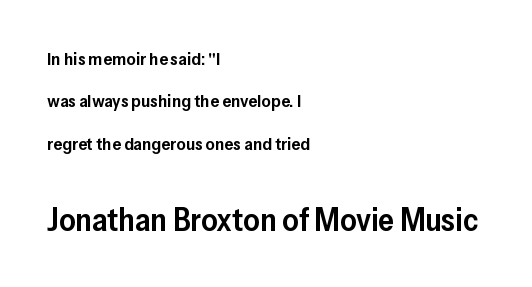
The image shows 32 px semibold sans-serif type, upright; set left-aligned, loose line spacing (2.35x), normal letter spacing, not underlined; the second (bottom) block is 1.78x larger; low stroke contrast and a medium x-height.
